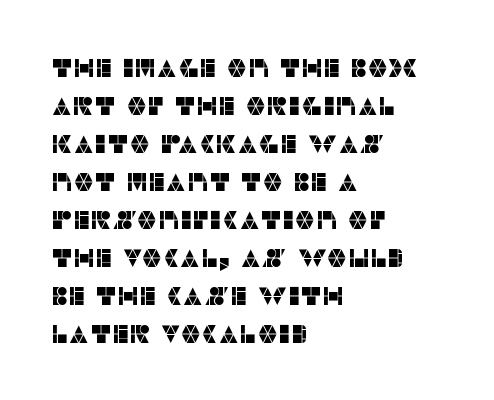
Q: Is the text italic (slanted)? A: No, it is upright.
Q: Is the text underlined? A: No.
Q: How is the paragraph aligned? A: Left-aligned.
Q: Is the spacing between letters normal or unusually wide? A: Normal.
Q: Is the spacing between lines tight, normal or loose? A: Normal.
